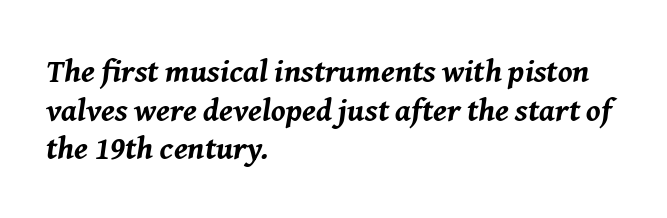
{"italic": "yes", "lean": "right", "slant_degrees": 8, "bold": "yes", "weight": "bold", "width": "normal", "stroke_contrast": "medium", "x_height": "medium", "monospaced": "no", "underline": "no", "align": "left", "line_spacing_ratio": 1.21, "letter_spacing": "normal", "letter_spacing_em": 0.0, "glyph_px": 32}
